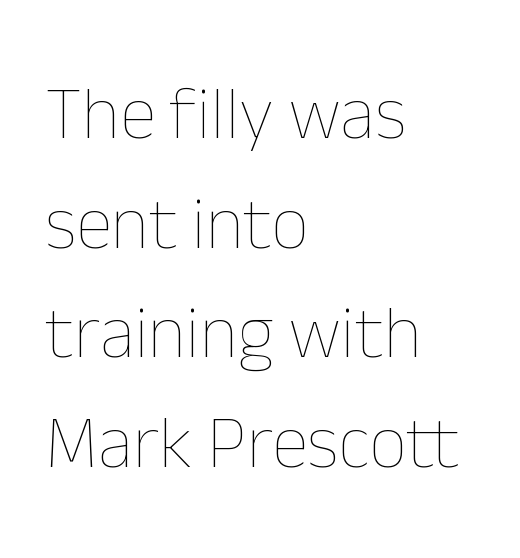
Q: Is the text bold? A: No.
Q: Is the text italic (slanted)? A: No, it is upright.
Q: Is the text underlined? A: No.
Q: How is the paragraph aligned? A: Left-aligned.
Q: Is the spacing between letters normal or unusually wide? A: Normal.
Q: Is the spacing between lines tight, normal or loose? A: Normal.
Q: Width (condensed, normal, or wide)? A: Normal.
Q: Stroke contrast? A: Low.
Q: x-height? A: Medium.
Q: Monospaced? A: No.
